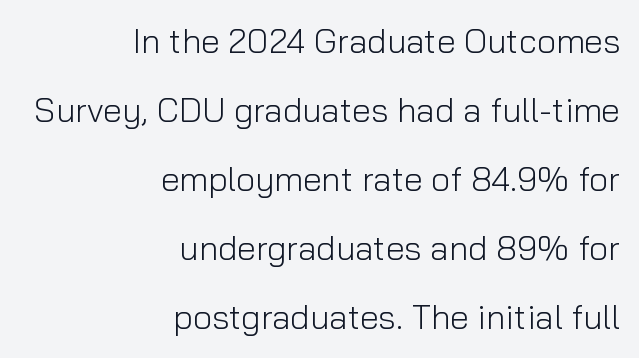
{"serif": "no", "italic": "no", "bold": "no", "weight": "light", "width": "normal", "stroke_contrast": "low", "x_height": "medium", "monospaced": "no", "underline": "no", "align": "right", "line_spacing": "loose", "line_spacing_ratio": 2.03, "letter_spacing": "normal", "letter_spacing_em": 0.0, "glyph_px": 34}
